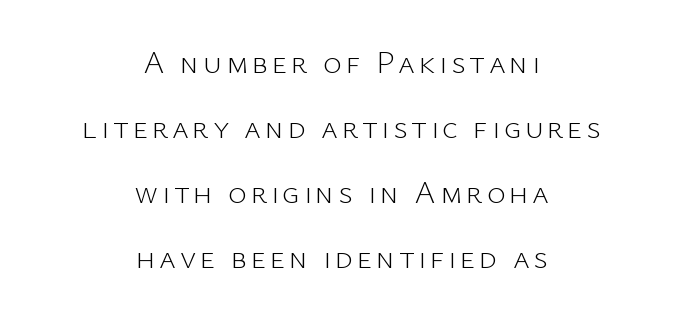
{"serif": "no", "italic": "no", "bold": "no", "weight": "light", "width": "normal", "stroke_contrast": "low", "x_height": "medium", "monospaced": "no", "underline": "no", "align": "center", "line_spacing": "loose", "line_spacing_ratio": 2.03, "glyph_px": 32}
